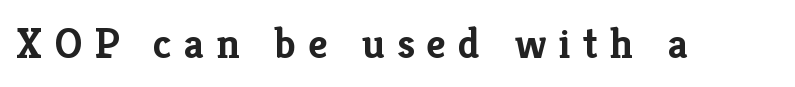
Q: Is the text bold? A: Yes.
Q: Is the text italic (slanted)? A: No, it is upright.
Q: Is the typeface a serif or a sans-serif typeface? A: Serif.
Q: Is the text underlined? A: No.
Q: Is the spacing between letters normal or unusually wide? A: Unusually wide.
Q: Width (condensed, normal, or wide)? A: Normal.
Q: Stroke contrast? A: Low.
Q: x-height? A: Medium.
Q: Monospaced? A: No.
